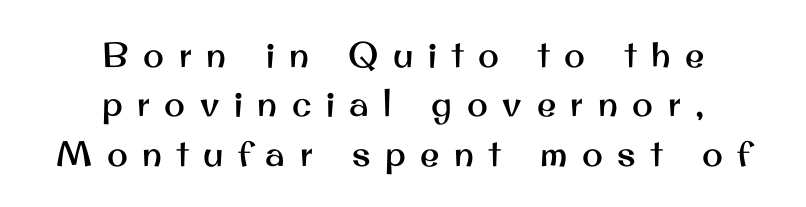
The image shows 35 px sans-serif type, upright; set centered, normal line spacing (1.41x), unusually wide letter spacing (+0.42 em), not underlined; medium stroke contrast and a small x-height.
